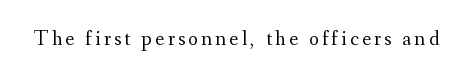
Q: Is the text bold? A: No.
Q: Is the text italic (slanted)? A: No, it is upright.
Q: Is the text underlined? A: No.
